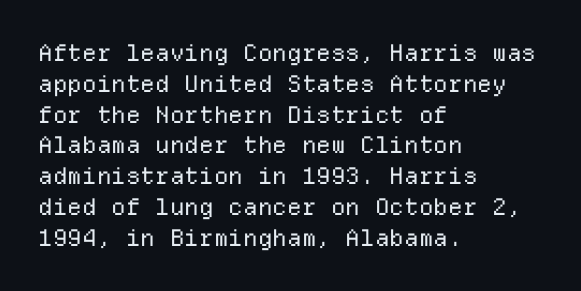
Descenders are the only things crossing below the line. The font sits on the lighter half of the weight spectrum, regular included. Does the copy run flush right? No — it runs flush left. Vertically, the passage feels balanced, rows spaced as you'd expect.
